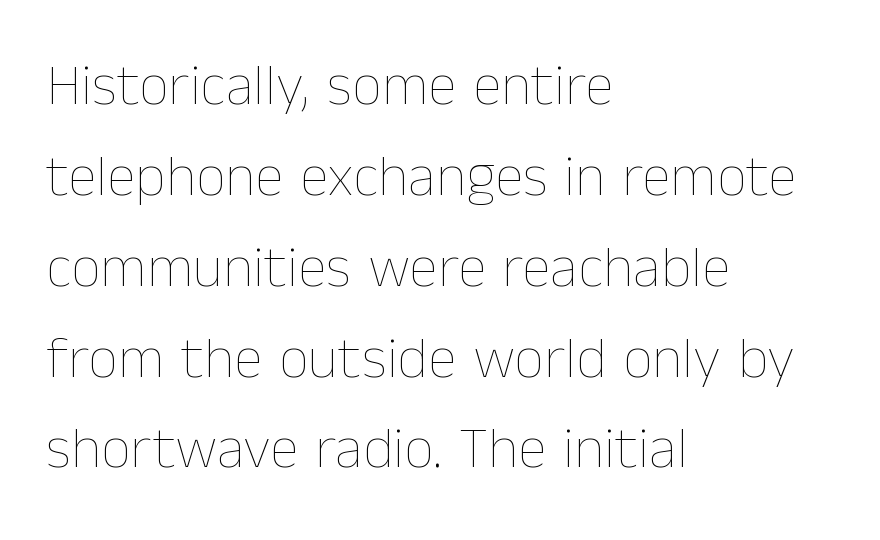
Unbolded letterforms with no extra heft. Students, note that the glyphs here touch the page at normal intervals. Do the characters align in a grid? No, the font is proportional. Do the letters lean? They stand straight. Check the space under the baseline: it is left empty. Line starts are locked; line ends wander.
